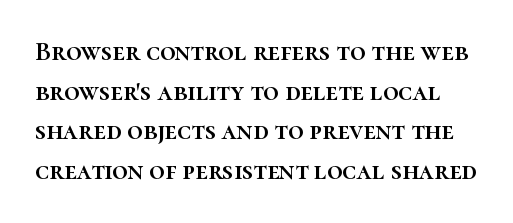
Q: Is the text italic (slanted)? A: No, it is upright.
Q: Is the text underlined? A: No.
Q: Is the spacing between letters normal or unusually wide? A: Normal.
Q: Is the spacing between lines tight, normal or loose? A: Normal.
